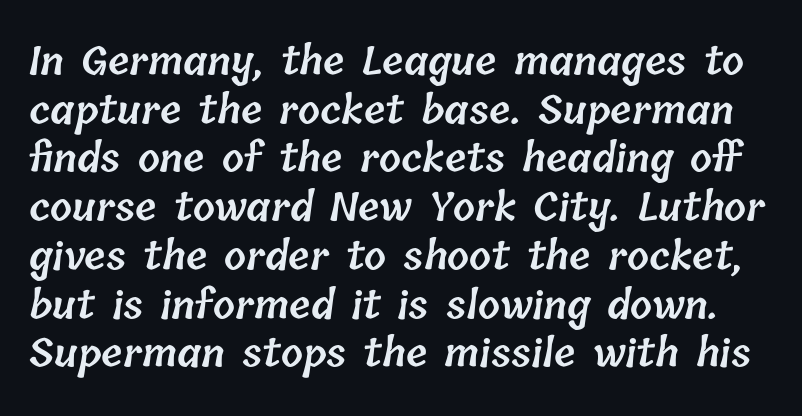
The image shows 39 px semibold type; set normal line spacing (1.25x), normal letter spacing, not underlined; low stroke contrast and a medium x-height.
